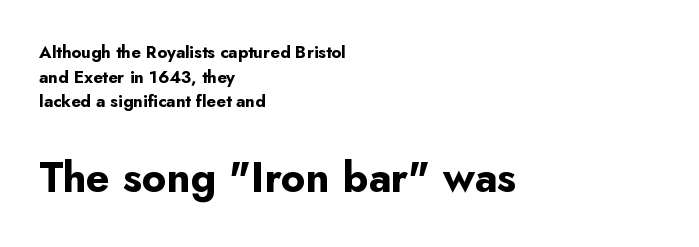
The image shows 42 px bold sans-serif type, upright; set left-aligned, normal line spacing (1.45x), normal letter spacing, not underlined; the second (bottom) block is 2.47x larger; low stroke contrast and a small x-height.
